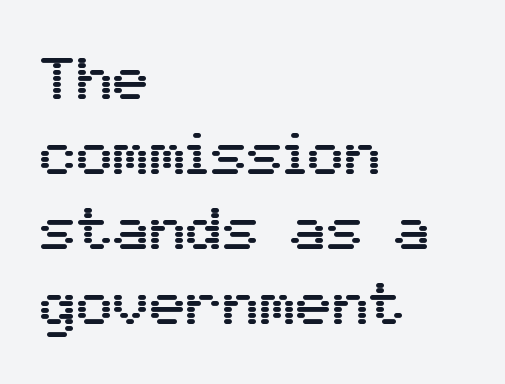
The image shows 61 px sans-serif type, upright; set left-aligned, line spacing 1.23x, normal letter spacing, not underlined; medium stroke contrast and a medium x-height.
